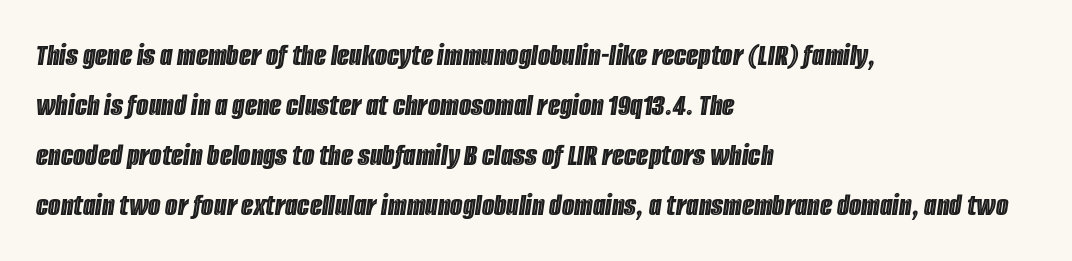
{"italic": "yes", "lean": "right", "slant_degrees": 8, "width": "condensed", "x_height": "large", "monospaced": "no", "underline": "no", "align": "left", "line_spacing": "normal", "line_spacing_ratio": 1.56, "letter_spacing": "normal", "letter_spacing_em": 0.0, "glyph_px": 32}
